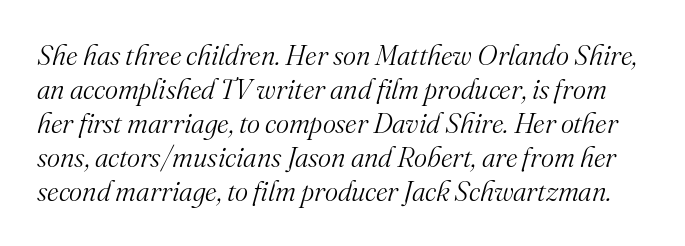
Q: Is the text bold? A: No.
Q: Is the text italic (slanted)? A: Yes, it leans right by about 16 degrees.
Q: Is the typeface a serif or a sans-serif typeface? A: Serif.
Q: Is the text underlined? A: No.
Q: Is the spacing between letters normal or unusually wide? A: Normal.
Q: Width (condensed, normal, or wide)? A: Normal.
Q: Stroke contrast? A: Medium.
Q: x-height? A: Small.
Q: Monospaced? A: No.
